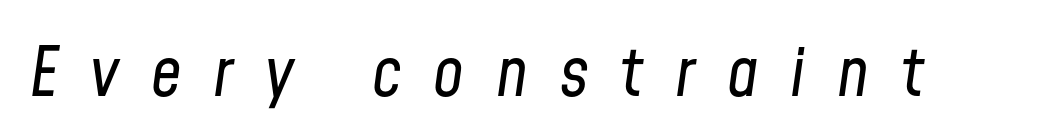
The image shows 68 px regular-weight, condensed type, italic (leaning right); set unusually wide letter spacing (+0.47 em), not underlined; low stroke contrast and a medium x-height.
